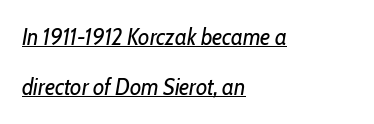
The image shows 23 px text type, italic (leaning right); set left-aligned, loose line spacing (2.18x), normal letter spacing, underlined.
